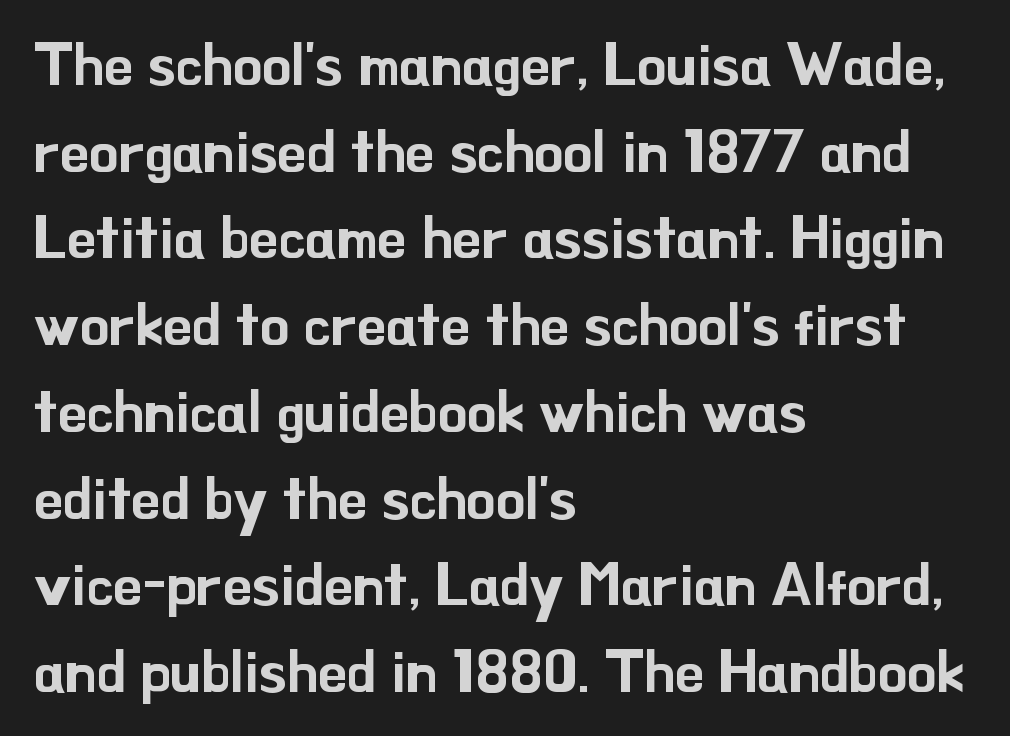
Characters follow at the spacing the type designer built in. The passage shown stacks its lines at a standard gap. The gap between lines stays unmarked. Typographically, this falls in the sans-serif category. Alignment: flush left.
